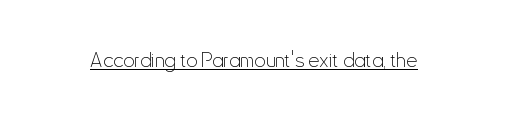
{"italic": "no", "bold": "no", "underline": "yes", "letter_spacing": "normal", "letter_spacing_em": 0.0, "glyph_px": 20}
